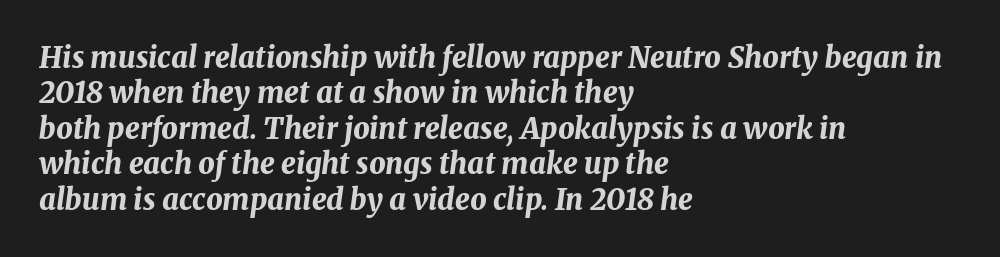
The image shows 29 px bold type, italic (leaning right); set left-aligned, line spacing 1.22x, normal letter spacing, not underlined; medium stroke contrast and a medium x-height.
